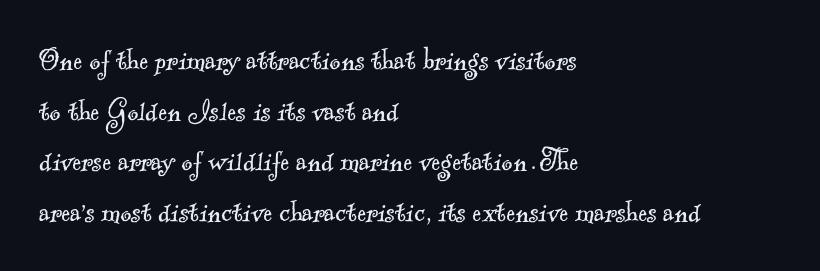
Q: Is the text bold? A: No.
Q: Is the typeface a serif or a sans-serif typeface? A: Serif.
Q: Is the text underlined? A: No.
Q: How is the paragraph aligned? A: Left-aligned.
Q: Is the spacing between letters normal or unusually wide? A: Normal.
Q: Is the spacing between lines tight, normal or loose? A: Normal.
Q: Width (condensed, normal, or wide)? A: Normal.
Q: x-height? A: Small.
Q: Monospaced? A: No.
